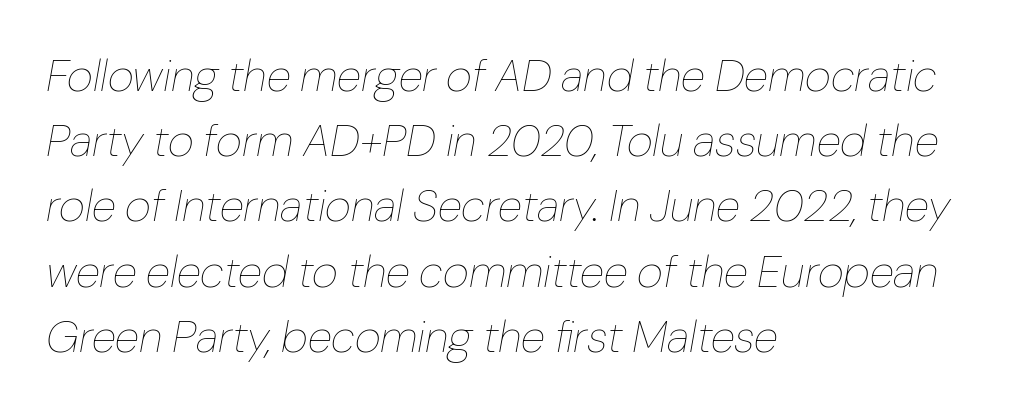
The image shows 45 px thin type, italic (leaning right); set left-aligned, normal line spacing (1.45x), normal letter spacing, not underlined; low stroke contrast and a medium x-height.
